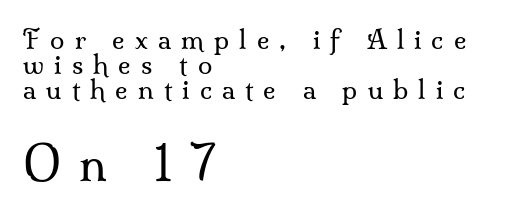
{"serif": "yes", "italic": "no", "bold": "no", "weight": "regular", "width": "normal", "stroke_contrast": "medium", "x_height": "small", "monospaced": "no", "underline": "no", "align": "left", "line_spacing": "tight", "line_spacing_ratio": 0.97, "letter_spacing": "wide", "letter_spacing_em": 0.39, "larger_block": "second", "size_ratio": 1.77, "glyph_px": 46}
